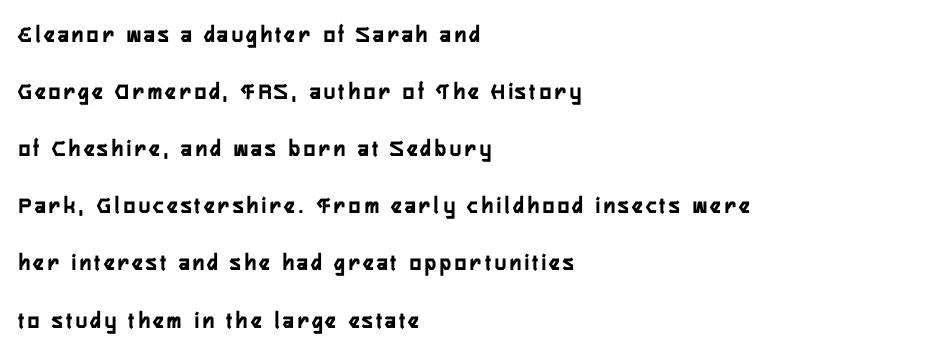
The image shows 24 px text type, upright; set left-aligned, loose line spacing (2.38x), not underlined.
